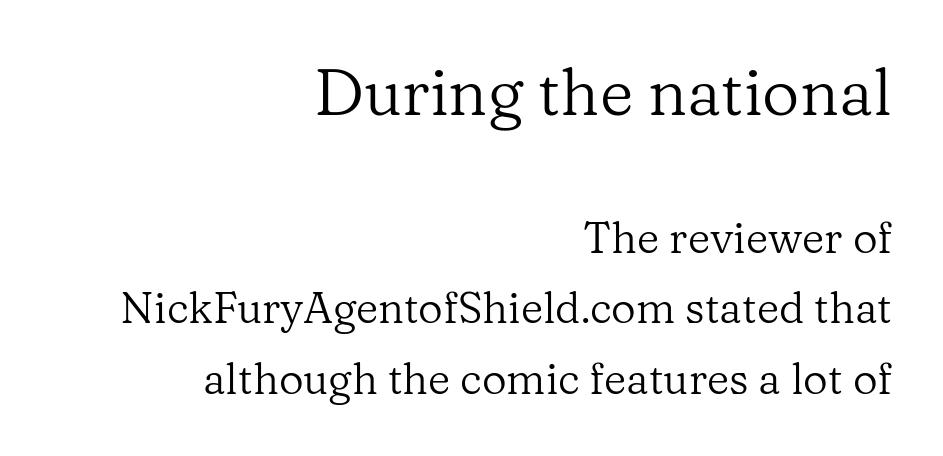
The image shows 65 px regular-weight serif type, upright; set right-aligned, normal line spacing (1.64x), normal letter spacing, not underlined; the first (top) block is 1.51x larger; low stroke contrast and a medium x-height.
